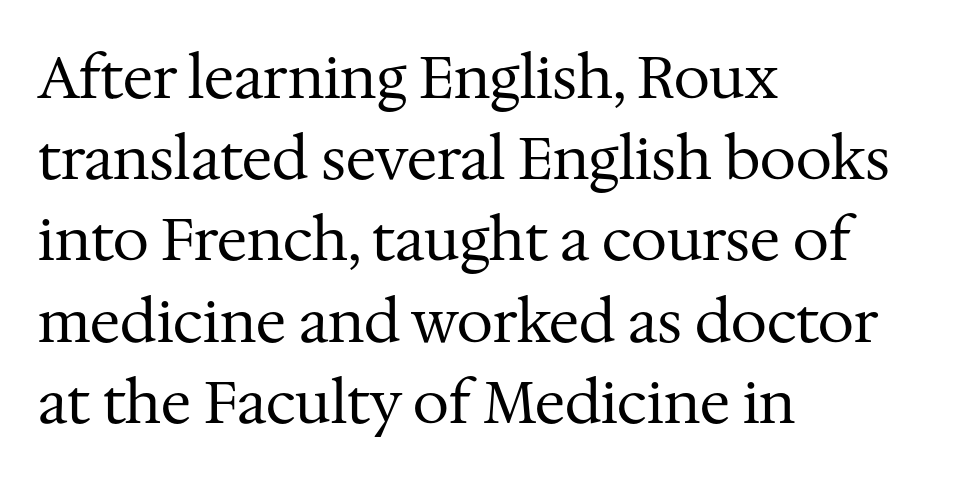
Serif or sans? Serif — the stroke terminals have little feet. Varying glyph widths throughout — classic text-font behaviour. The characters are drawn with everyday or finer stroke widths. A normal amount of white space separates one row of letters from the next. This is the regular roman posture of the typeface. No extra tracking has been applied to these lines.
